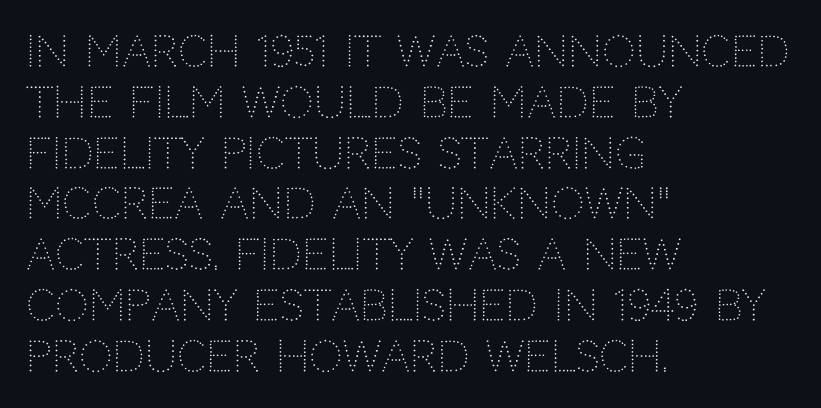
The image shows 42 px light sans-serif type, upright; set left-aligned, line spacing 1.21x, normal letter spacing, not underlined; low stroke contrast and a large x-height.
